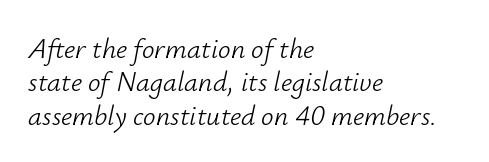
{"italic": "yes", "lean": "right", "slant_degrees": 12, "bold": "no", "weight": "light", "width": "normal", "stroke_contrast": "low", "x_height": "small", "monospaced": "no", "underline": "no", "align": "left", "line_spacing_ratio": 1.19, "letter_spacing": "normal", "letter_spacing_em": 0.0, "glyph_px": 28}
